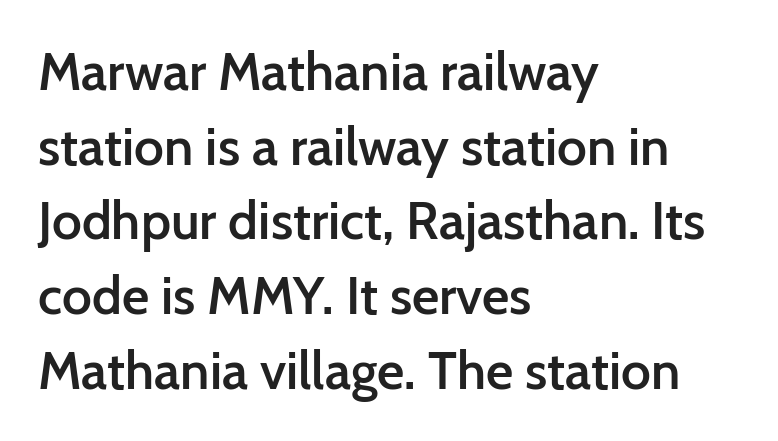
The image shows 53 px semibold sans-serif type, upright; set left-aligned, normal line spacing (1.41x), normal letter spacing, not underlined; low stroke contrast and a medium x-height.
